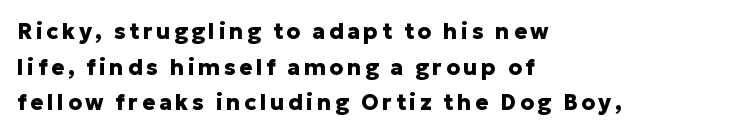
The image shows 22 px bold type, upright; set left-aligned, normal line spacing (1.62x), not underlined.
